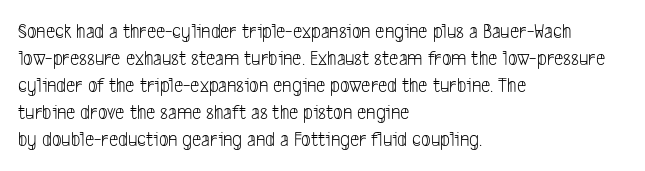
Q: Is the text bold? A: No.
Q: Is the text underlined? A: No.
Q: How is the paragraph aligned? A: Left-aligned.
Q: Is the spacing between letters normal or unusually wide? A: Normal.
Q: Is the spacing between lines tight, normal or loose? A: Normal.
